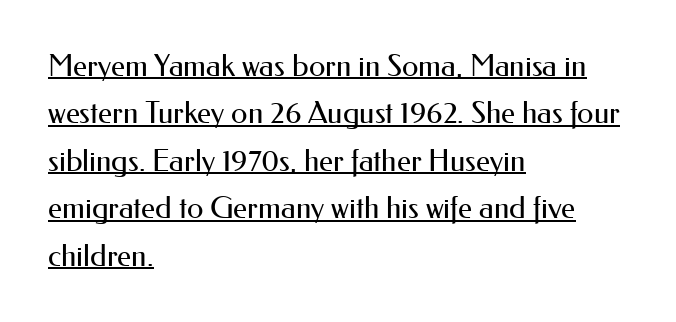
The image shows 30 px regular-weight sans-serif type, upright; set left-aligned, normal line spacing (1.58x), normal letter spacing, underlined; medium stroke contrast and a small x-height.
